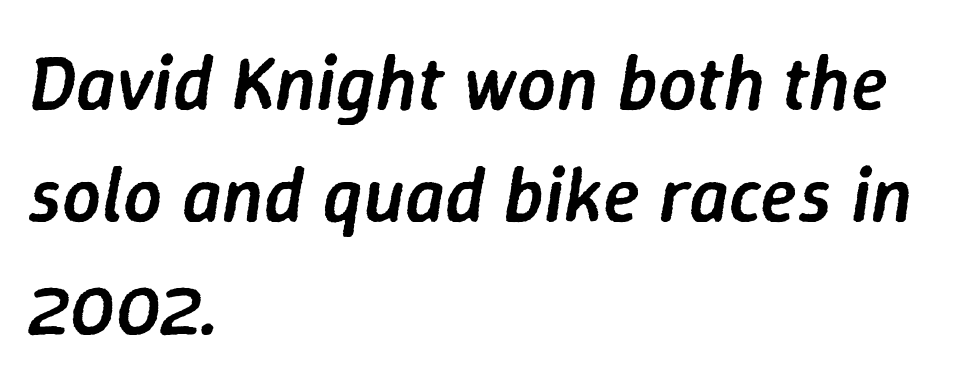
{"italic": "yes", "lean": "right", "slant_degrees": 9, "bold": "semi", "weight": "semibold", "width": "normal", "stroke_contrast": "low", "x_height": "medium", "monospaced": "no", "underline": "no", "align": "left", "line_spacing": "normal", "line_spacing_ratio": 1.46, "letter_spacing": "normal", "letter_spacing_em": 0.0, "glyph_px": 77}
